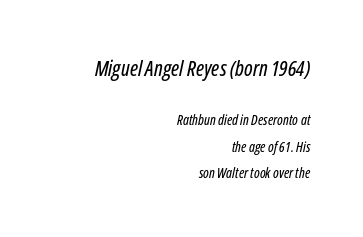
Descenders hang freely into open space. Compare the two chunks: the upper has the greater cap height. You could fit nearly another row in the gap between these rows. Notice how the stems are inclined rather than vertical — that's the hallmark of italics.
